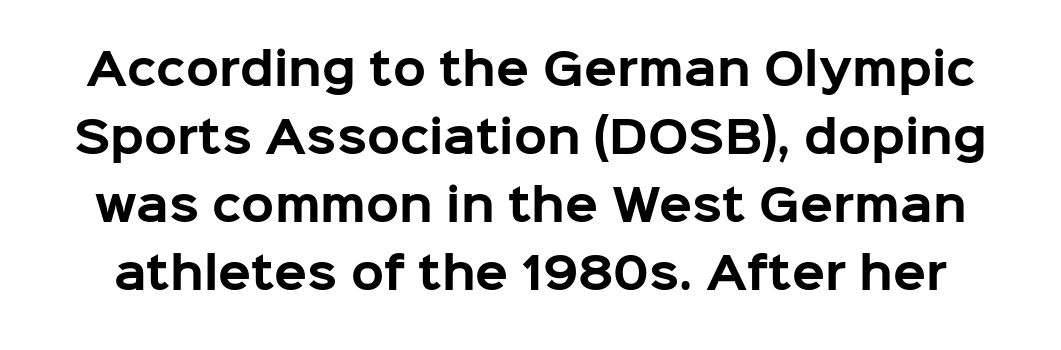
Q: Is the text bold? A: Yes.
Q: Is the text italic (slanted)? A: No, it is upright.
Q: Is the typeface a serif or a sans-serif typeface? A: Sans-serif.
Q: Is the text underlined? A: No.
Q: Is the spacing between letters normal or unusually wide? A: Normal.
Q: Is the spacing between lines tight, normal or loose? A: Normal.
Q: Width (condensed, normal, or wide)? A: Normal.
Q: Stroke contrast? A: Low.
Q: x-height? A: Medium.
Q: Monospaced? A: No.
